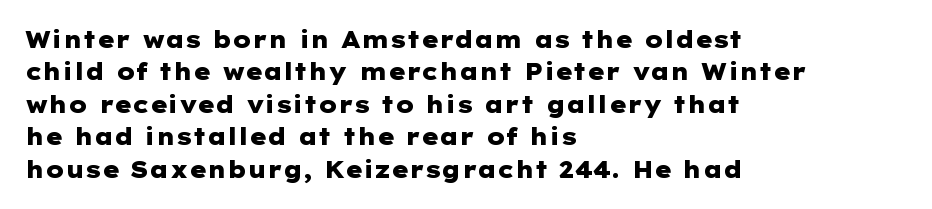
Q: Is the text bold? A: Yes.
Q: Is the text italic (slanted)? A: No, it is upright.
Q: Is the text underlined? A: No.
Q: How is the paragraph aligned? A: Left-aligned.
Q: Is the spacing between letters normal or unusually wide? A: Normal.
Q: Is the spacing between lines tight, normal or loose? A: Normal.
